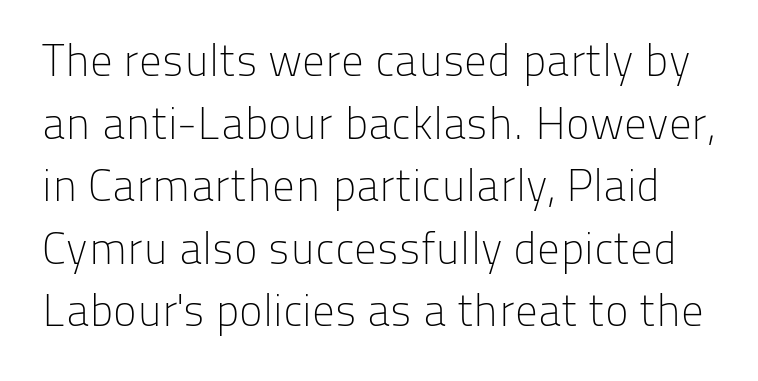
The image shows 45 px light sans-serif type, upright; set normal line spacing (1.39x), normal letter spacing, not underlined; low stroke contrast and a medium x-height.
